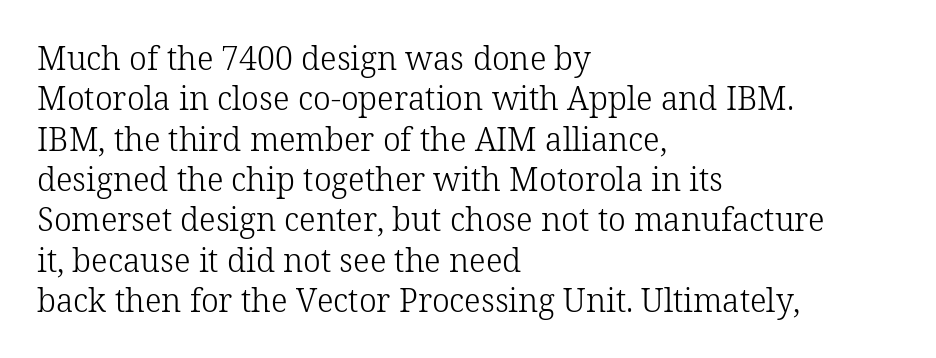
Q: Is the text bold? A: No.
Q: Is the text italic (slanted)? A: No, it is upright.
Q: Is the typeface a serif or a sans-serif typeface? A: Serif.
Q: Is the text underlined? A: No.
Q: How is the paragraph aligned? A: Left-aligned.
Q: Is the spacing between letters normal or unusually wide? A: Normal.
Q: Is the spacing between lines tight, normal or loose? A: Normal.
Q: Width (condensed, normal, or wide)? A: Normal.
Q: Stroke contrast? A: Low.
Q: x-height? A: Medium.
Q: Monospaced? A: No.
